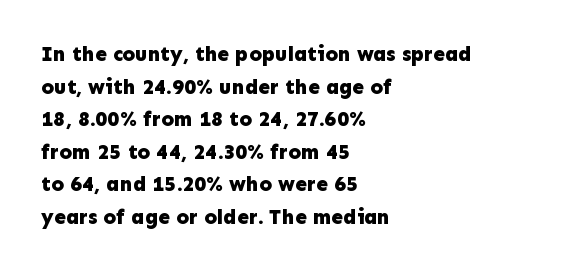
The rendering anchors every line to the left-hand side. In terms of posture, this sample is upright. This sample uses plain, unmodified letter spacing. The gap between lines stays unmarked.
